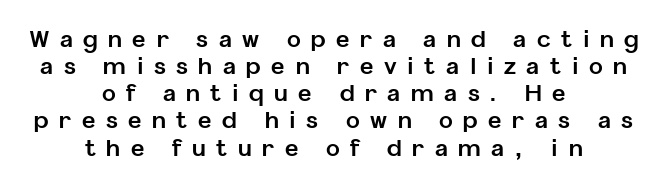
Strong, thick strokes mark this as bold type. Where is the straight margin? There isn't one; the lines are centered. Quick note: underline off. Italic? Not at all — the glyphs are vertical. The letters are spread apart with noticeably loose tracking.
